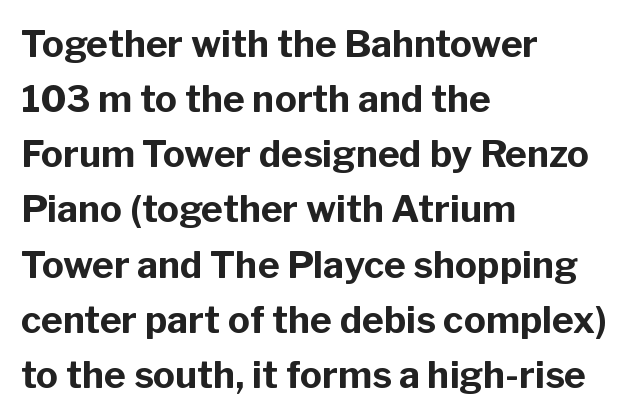
The image shows 37 px bold sans-serif type, upright; set left-aligned, normal line spacing (1.49x), normal letter spacing, not underlined; low stroke contrast and a medium x-height.
